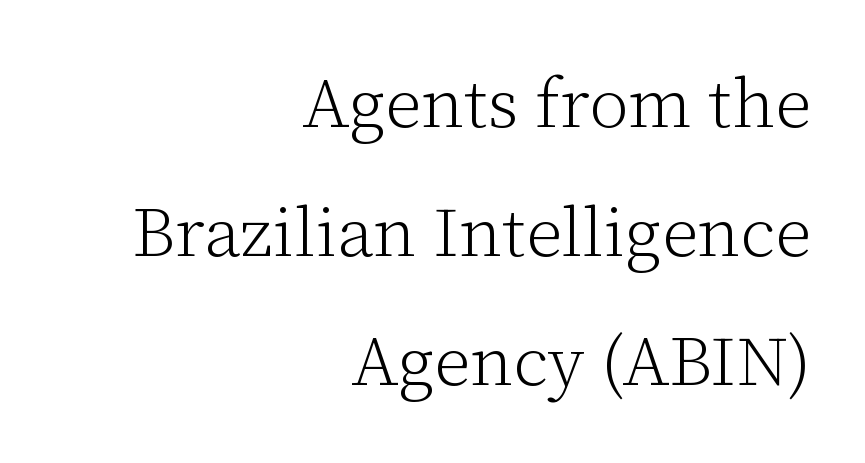
The setting favours the right margin, as signatures and pull-quotes sometimes do. Is this a heavy cut? Hardly; it is regular or lighter. Character widths vary here, with narrow letters taking less room than wide ones. Default kerning and tracking; the words read as compact shapes. Check where the strokes stop: tiny serifs finish them off. No italicization has been applied; the sample stays upright.
